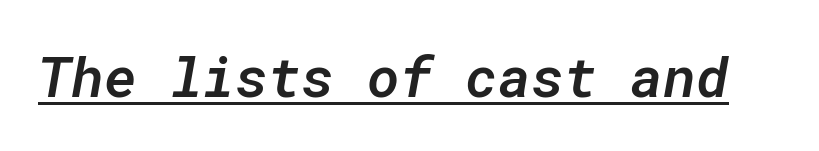
No extra tracking has been applied to these lines. The face used here appears with an underline applied. A typesetter would call this monospace, since all characters share one set width. Each glyph is drawn with semibold strokes, heavier than normal yet not fully bold. The font's italic variant was chosen for this text.
